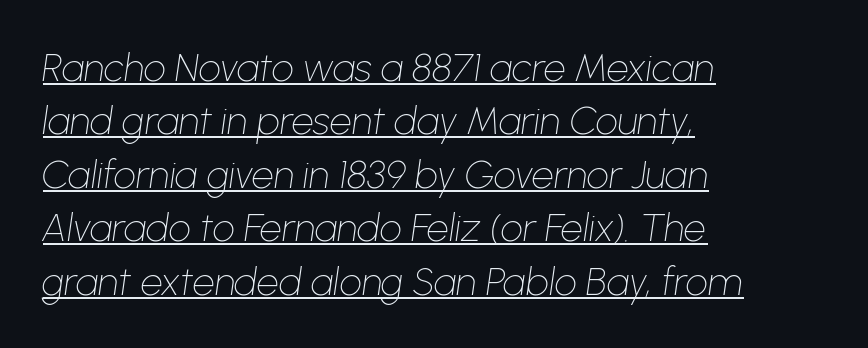
Q: Is the text bold? A: No.
Q: Is the text italic (slanted)? A: Yes, it leans right by about 8 degrees.
Q: Is the text underlined? A: Yes.
Q: How is the paragraph aligned? A: Left-aligned.
Q: Is the spacing between letters normal or unusually wide? A: Normal.
Q: Is the spacing between lines tight, normal or loose? A: Normal.
Q: Width (condensed, normal, or wide)? A: Normal.
Q: Stroke contrast? A: Low.
Q: x-height? A: Medium.
Q: Monospaced? A: No.
